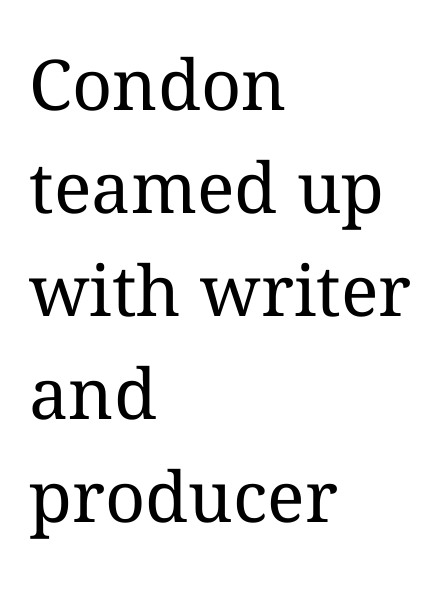
Q: Is the text bold? A: No.
Q: Is the text italic (slanted)? A: No, it is upright.
Q: Is the text underlined? A: No.
Q: How is the paragraph aligned? A: Left-aligned.
Q: Is the spacing between letters normal or unusually wide? A: Normal.
Q: Is the spacing between lines tight, normal or loose? A: Normal.
Q: Width (condensed, normal, or wide)? A: Normal.
Q: Stroke contrast? A: Medium.
Q: x-height? A: Medium.
Q: Monospaced? A: No.
